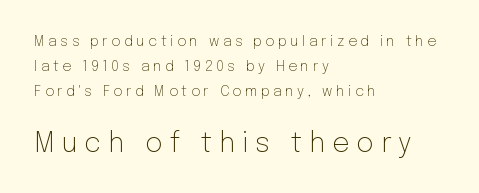
The image shows 27 px text type, upright; set left-aligned, line spacing 1.77x, unusually wide letter spacing (+0.26 em), not underlined; the second (bottom) block is 1.93x larger.
